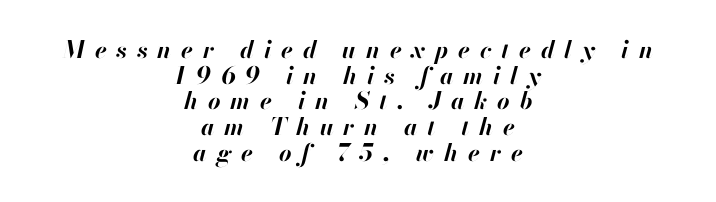
The image shows 24 px bold type, italic (leaning right); set centered, tight line spacing (1.07x), unusually wide letter spacing (+0.41 em), not underlined.
